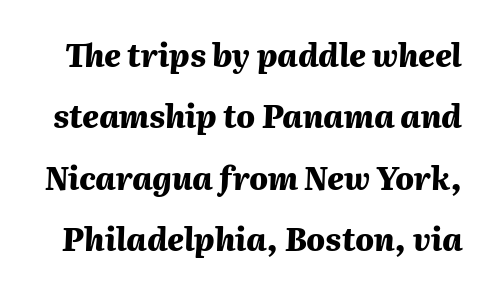
Q: Is the text bold? A: Yes.
Q: Is the text italic (slanted)? A: Yes, it leans right by about 2 degrees.
Q: Is the text underlined? A: No.
Q: Is the spacing between letters normal or unusually wide? A: Normal.
Q: Is the spacing between lines tight, normal or loose? A: Loose.
Q: Width (condensed, normal, or wide)? A: Normal.
Q: Stroke contrast? A: Medium.
Q: x-height? A: Medium.
Q: Monospaced? A: No.
